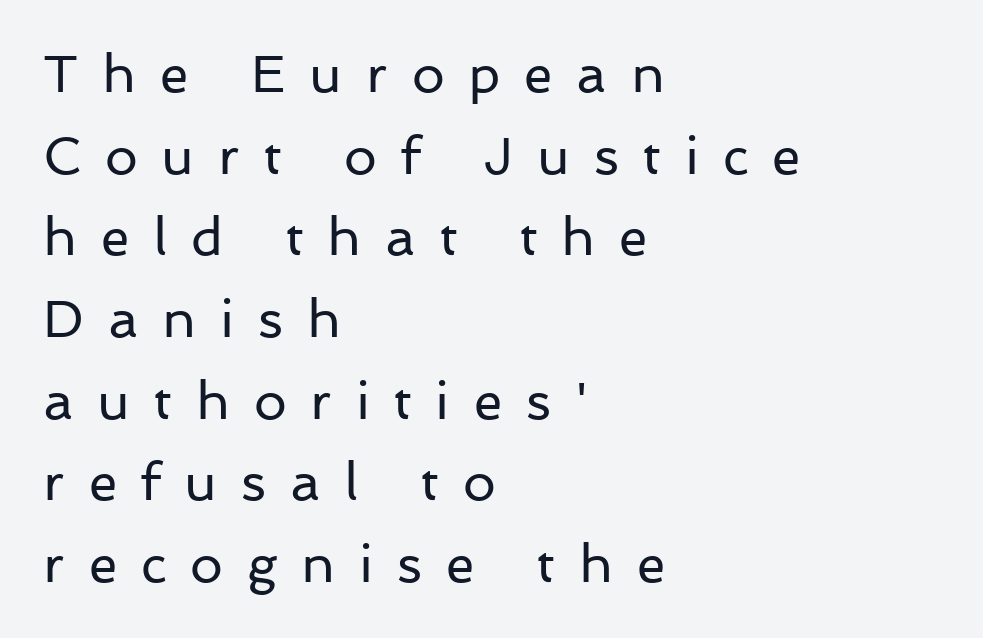
The image shows 52 px regular-weight sans-serif type, upright; set left-aligned, normal line spacing (1.57x), unusually wide letter spacing (+0.46 em), not underlined; low stroke contrast and a medium x-height.
